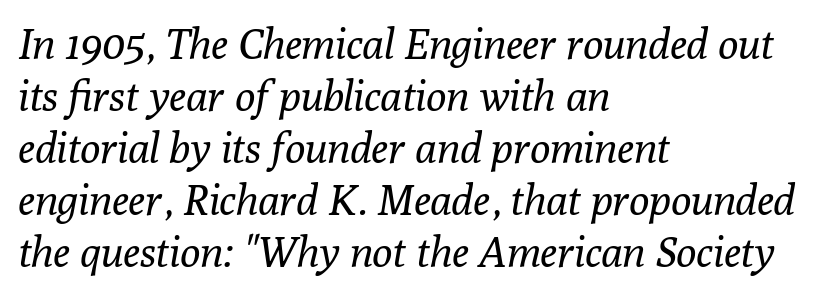
The image shows 42 px regular-weight serif type, italic (leaning right); set left-aligned, line spacing 1.24x, normal letter spacing, not underlined; low stroke contrast and a medium x-height.
